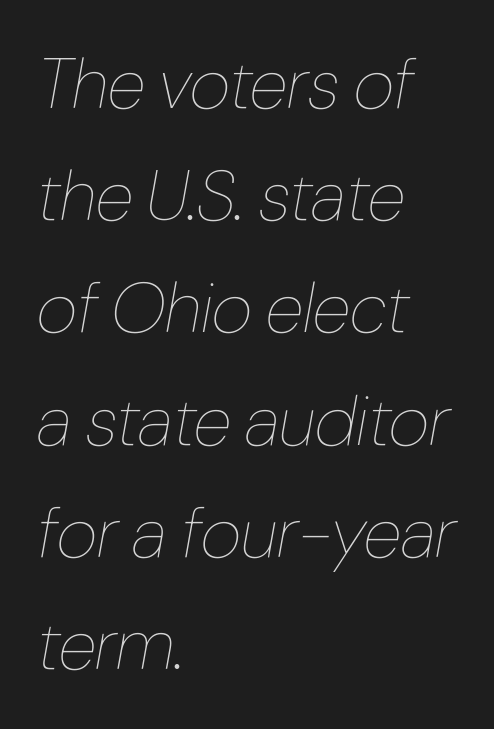
Q: Is the text bold? A: No.
Q: Is the text italic (slanted)? A: Yes, it leans right by about 10 degrees.
Q: Is the text underlined? A: No.
Q: How is the paragraph aligned? A: Left-aligned.
Q: Is the spacing between letters normal or unusually wide? A: Normal.
Q: Is the spacing between lines tight, normal or loose? A: Normal.
Q: Width (condensed, normal, or wide)? A: Condensed.
Q: Stroke contrast? A: Low.
Q: x-height? A: Medium.
Q: Monospaced? A: No.
